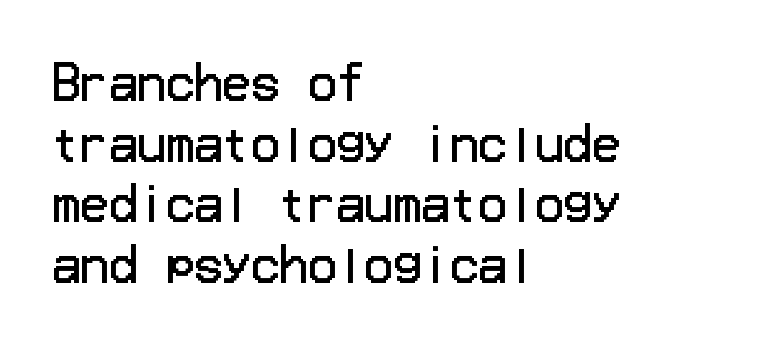
On a weight scale, this lands at 450 or below. The line texture is even and compact thanks to regular tracking. You can tell it's not italic because the verticals are truly vertical. Every row of glyphs begins at an identical x-position on the left. The designer left line spacing at the default. Nope, no serifs anywhere on these letters.
